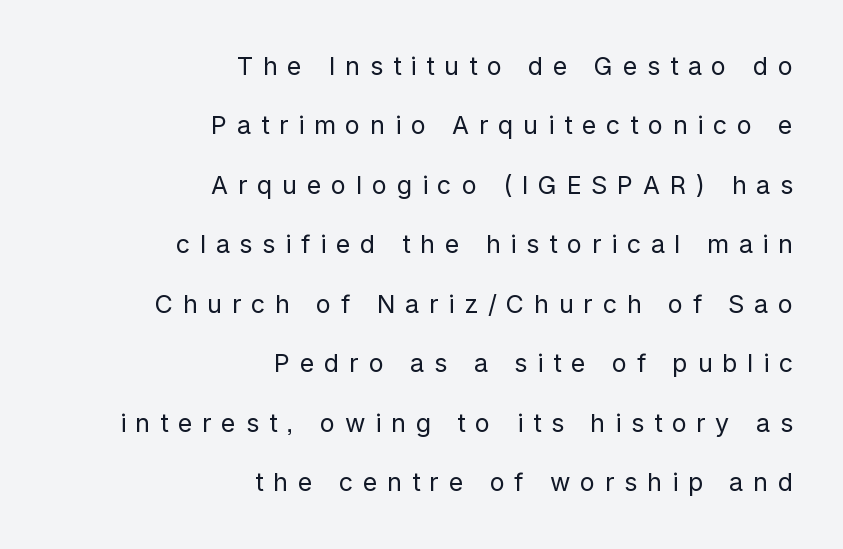
Q: Is the text bold? A: No.
Q: Is the text italic (slanted)? A: No, it is upright.
Q: Is the text underlined? A: No.
Q: How is the paragraph aligned? A: Right-aligned.
Q: Is the spacing between letters normal or unusually wide? A: Unusually wide.
Q: Is the spacing between lines tight, normal or loose? A: Loose.
